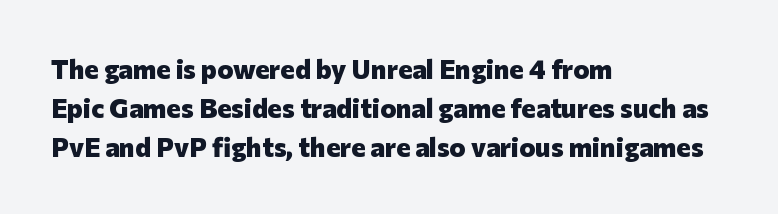
Q: Is the text bold? A: Yes.
Q: Is the text italic (slanted)? A: No, it is upright.
Q: Is the text underlined? A: No.
Q: How is the paragraph aligned? A: Left-aligned.
Q: Is the spacing between letters normal or unusually wide? A: Normal.
Q: Is the spacing between lines tight, normal or loose? A: Normal.
